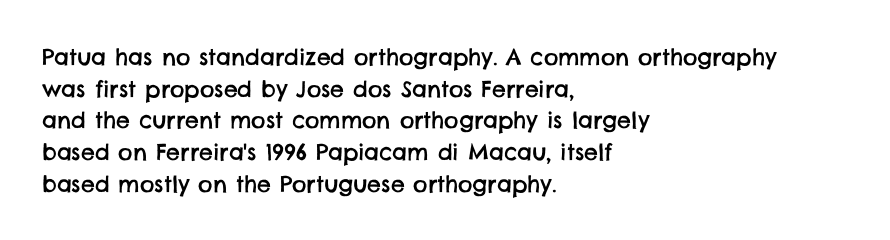
{"underline": "no", "align": "left", "line_spacing": "normal", "line_spacing_ratio": 1.44, "letter_spacing": "normal", "letter_spacing_em": 0.0, "glyph_px": 22}
